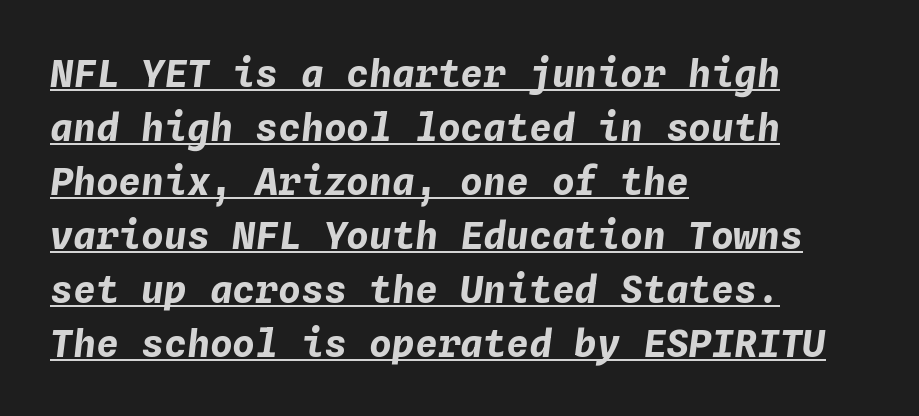
Q: Is the text bold? A: Yes.
Q: Is the text italic (slanted)? A: Yes, it leans right by about 4 degrees.
Q: Is the text underlined? A: Yes.
Q: How is the paragraph aligned? A: Left-aligned.
Q: Is the spacing between letters normal or unusually wide? A: Normal.
Q: Is the spacing between lines tight, normal or loose? A: Normal.
Q: Width (condensed, normal, or wide)? A: Normal.
Q: Stroke contrast? A: Low.
Q: x-height? A: Medium.
Q: Monospaced? A: Yes.
